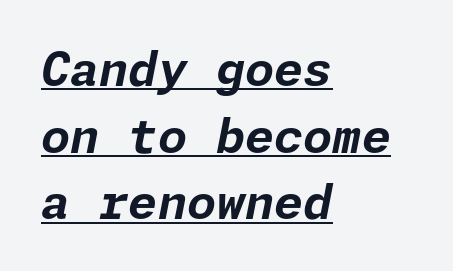
Q: Is the text bold? A: Yes.
Q: Is the text italic (slanted)? A: Yes, it leans right by about 11 degrees.
Q: Is the text underlined? A: Yes.
Q: How is the paragraph aligned? A: Left-aligned.
Q: Is the spacing between letters normal or unusually wide? A: Normal.
Q: Is the spacing between lines tight, normal or loose? A: Normal.
Q: Width (condensed, normal, or wide)? A: Normal.
Q: Stroke contrast? A: Low.
Q: x-height? A: Medium.
